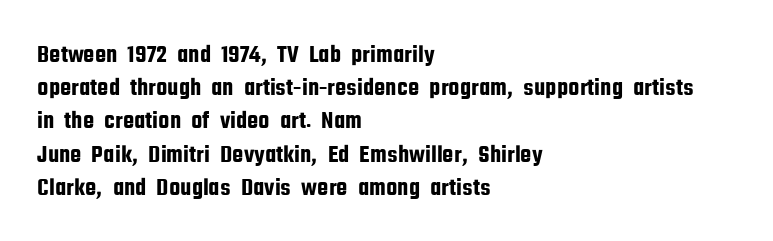
Q: Is the text italic (slanted)? A: No, it is upright.
Q: Is the text underlined? A: No.
Q: How is the paragraph aligned? A: Left-aligned.
Q: Is the spacing between letters normal or unusually wide? A: Normal.
Q: Is the spacing between lines tight, normal or loose? A: Normal.
